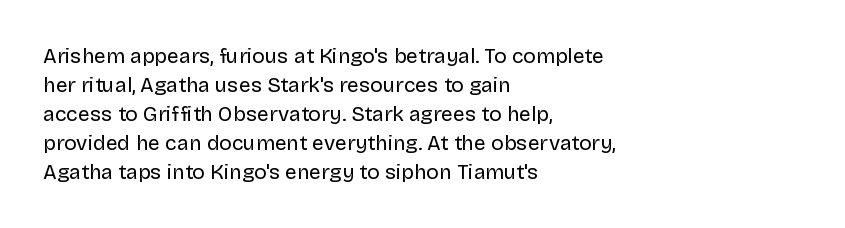
The image shows 21 px text type, upright; set left-aligned, normal line spacing (1.38x), normal letter spacing, not underlined.
